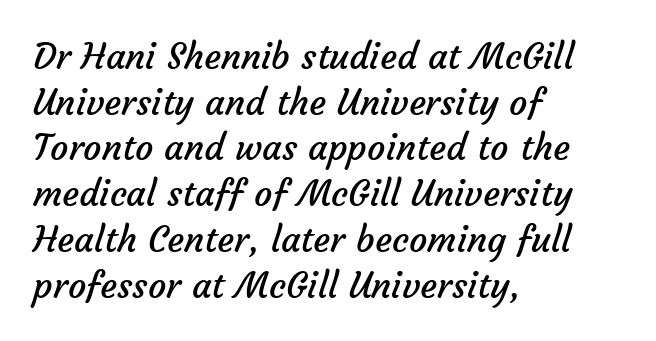
Q: Is the text bold? A: No.
Q: Is the typeface a serif or a sans-serif typeface? A: Sans-serif.
Q: Is the text underlined? A: No.
Q: How is the paragraph aligned? A: Left-aligned.
Q: Is the spacing between letters normal or unusually wide? A: Normal.
Q: Is the spacing between lines tight, normal or loose? A: Normal.
Q: Width (condensed, normal, or wide)? A: Normal.
Q: Stroke contrast? A: Low.
Q: x-height? A: Medium.
Q: Monospaced? A: No.
